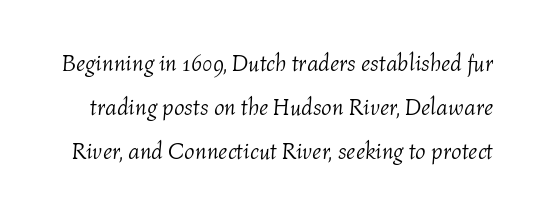
Q: Is the text bold? A: No.
Q: Is the text italic (slanted)? A: Yes, it leans right by about 4 degrees.
Q: Is the text underlined? A: No.
Q: Is the spacing between letters normal or unusually wide? A: Normal.
Q: Is the spacing between lines tight, normal or loose? A: Loose.
